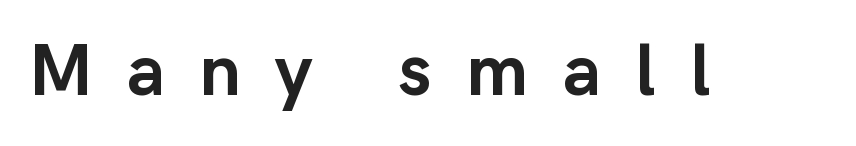
{"serif": "no", "italic": "no", "bold": "yes", "weight": "semibold", "width": "normal", "stroke_contrast": "low", "x_height": "medium", "monospaced": "no", "underline": "no", "letter_spacing": "wide", "letter_spacing_em": 0.46, "glyph_px": 74}
